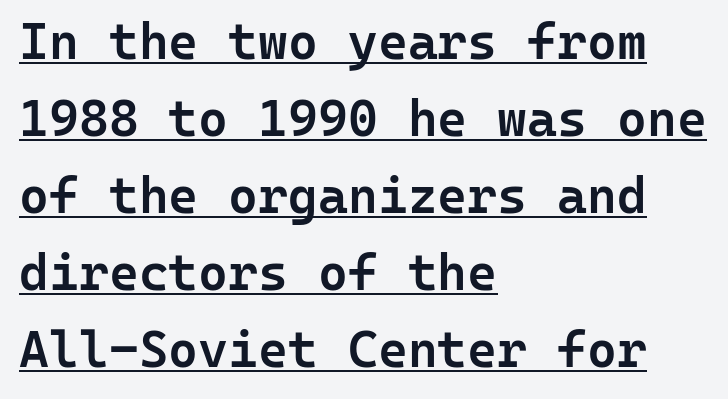
{"serif": "no", "italic": "no", "bold": "semi", "weight": "semibold", "width": "normal", "stroke_contrast": "low", "x_height": "medium", "monospaced": "yes", "underline": "yes", "align": "left", "line_spacing": "normal", "line_spacing_ratio": 1.51, "letter_spacing": "normal", "letter_spacing_em": 0.0, "glyph_px": 51}
